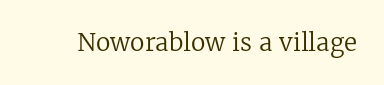
Only glyphs here, with clear space below each row. Notice how the stems are strictly vertical — no italics here. Between one letter and the next there's only the usual sliver of space. Is this a heavy cut? Hardly; it is regular or lighter.
